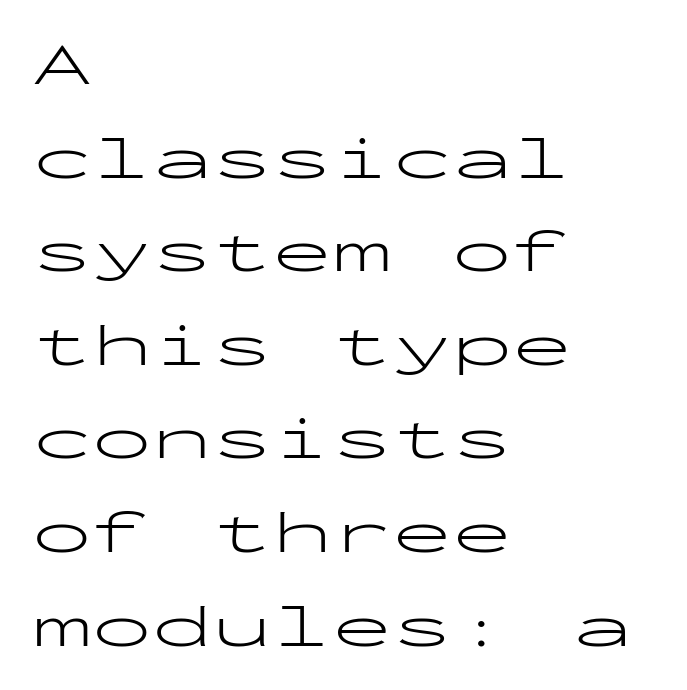
Q: Is the text bold? A: No.
Q: Is the text italic (slanted)? A: No, it is upright.
Q: Is the typeface a serif or a sans-serif typeface? A: Sans-serif.
Q: Is the text underlined? A: No.
Q: How is the paragraph aligned? A: Left-aligned.
Q: Is the spacing between letters normal or unusually wide? A: Normal.
Q: Is the spacing between lines tight, normal or loose? A: Normal.
Q: Width (condensed, normal, or wide)? A: Wide.
Q: Stroke contrast? A: Low.
Q: x-height? A: Medium.
Q: Monospaced? A: Yes.
